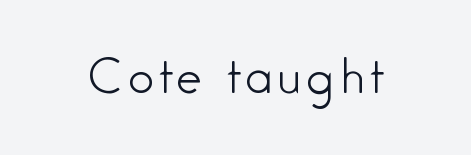
Q: Is the text bold? A: No.
Q: Is the text italic (slanted)? A: No, it is upright.
Q: Is the typeface a serif or a sans-serif typeface? A: Sans-serif.
Q: Is the text underlined? A: No.
Q: Width (condensed, normal, or wide)? A: Condensed.
Q: Stroke contrast? A: Low.
Q: x-height? A: Medium.
Q: Monospaced? A: No.
